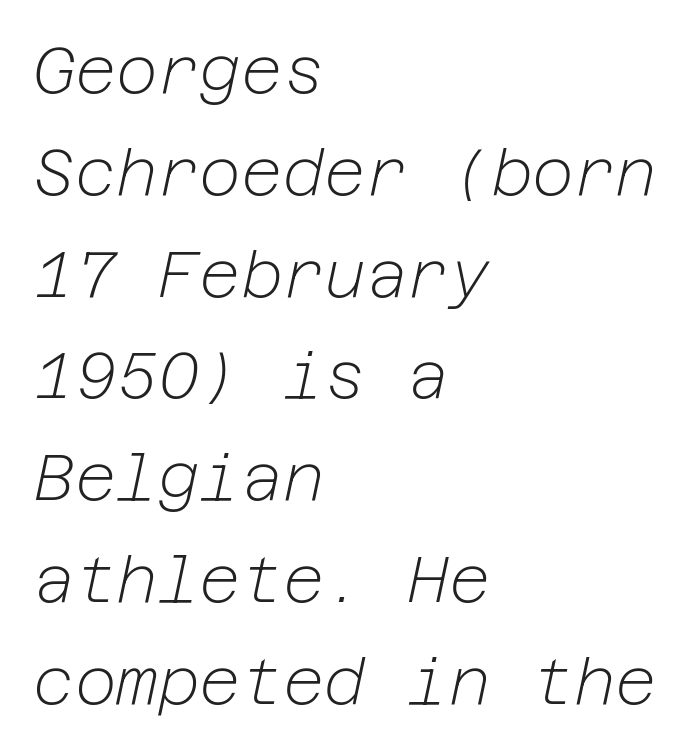
The image shows 64 px light type, italic (leaning right); set left-aligned, normal line spacing (1.59x), normal letter spacing, not underlined; low stroke contrast and a medium x-height.
